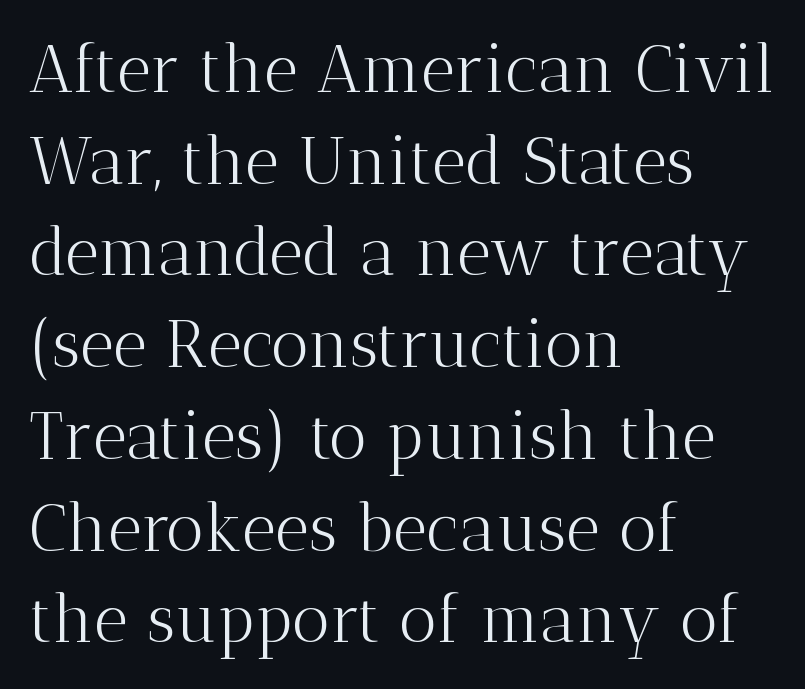
Q: Is the text bold? A: No.
Q: Is the text italic (slanted)? A: No, it is upright.
Q: Is the typeface a serif or a sans-serif typeface? A: Serif.
Q: Is the text underlined? A: No.
Q: How is the paragraph aligned? A: Left-aligned.
Q: Is the spacing between letters normal or unusually wide? A: Normal.
Q: Is the spacing between lines tight, normal or loose? A: Normal.
Q: Width (condensed, normal, or wide)? A: Normal.
Q: Stroke contrast? A: Medium.
Q: x-height? A: Medium.
Q: Monospaced? A: No.
